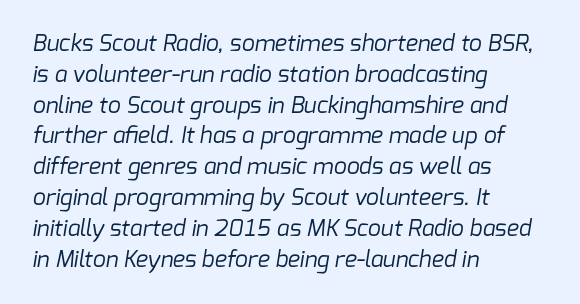
Q: Is the text bold? A: No.
Q: Is the text underlined? A: No.
Q: How is the paragraph aligned? A: Left-aligned.
Q: Is the spacing between letters normal or unusually wide? A: Normal.
Q: Is the spacing between lines tight, normal or loose? A: Normal.
